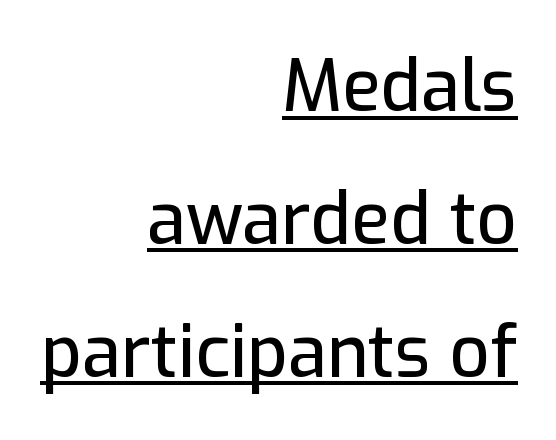
Nope, not italic — everything's standing straight. The horizontal fit of the characters is conventional and even. The face used here is proportionally spaced, like ordinary book or web type. In designer terms, the underline attribute is active on this setting. Line ends are locked; line starts wander. Examine the stroke ends and you'll find no serifs.
